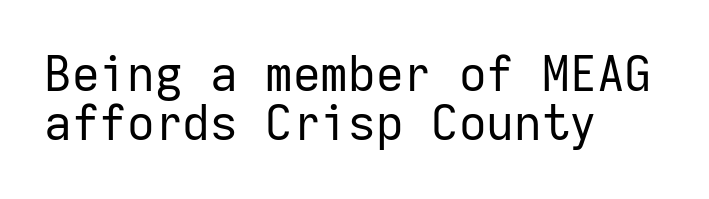
Q: Is the text bold? A: No.
Q: Is the text italic (slanted)? A: No, it is upright.
Q: Is the typeface a serif or a sans-serif typeface? A: Sans-serif.
Q: Is the text underlined? A: No.
Q: How is the paragraph aligned? A: Left-aligned.
Q: Is the spacing between letters normal or unusually wide? A: Normal.
Q: Is the spacing between lines tight, normal or loose? A: Tight.
Q: Width (condensed, normal, or wide)? A: Normal.
Q: Stroke contrast? A: Low.
Q: x-height? A: Medium.
Q: Monospaced? A: Yes.
